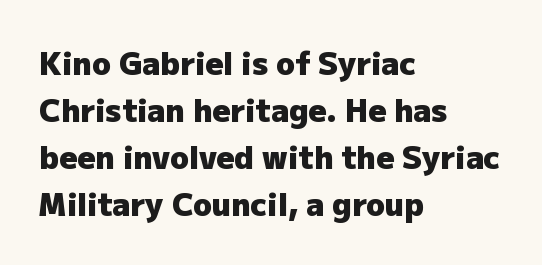
The image shows 31 px heavy sans-serif type, upright; set left-aligned, normal line spacing (1.52x), normal letter spacing, not underlined; low stroke contrast and a medium x-height.
